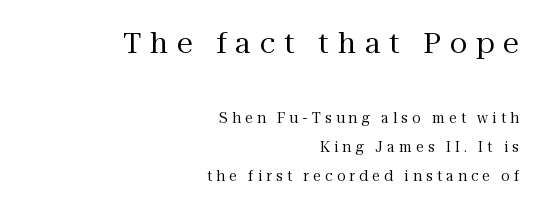
Q: Is the text bold? A: No.
Q: Is the text italic (slanted)? A: No, it is upright.
Q: Is the typeface a serif or a sans-serif typeface? A: Serif.
Q: Is the text underlined? A: No.
Q: How is the paragraph aligned? A: Right-aligned.
Q: Is the spacing between letters normal or unusually wide? A: Unusually wide.
Q: Is the spacing between lines tight, normal or loose? A: Loose.
Q: Which block of text is set in a larger size, the first (top) or the second (bottom)? A: The first (top) one.
Q: Width (condensed, normal, or wide)? A: Normal.
Q: Stroke contrast? A: Medium.
Q: x-height? A: Medium.
Q: Monospaced? A: No.
